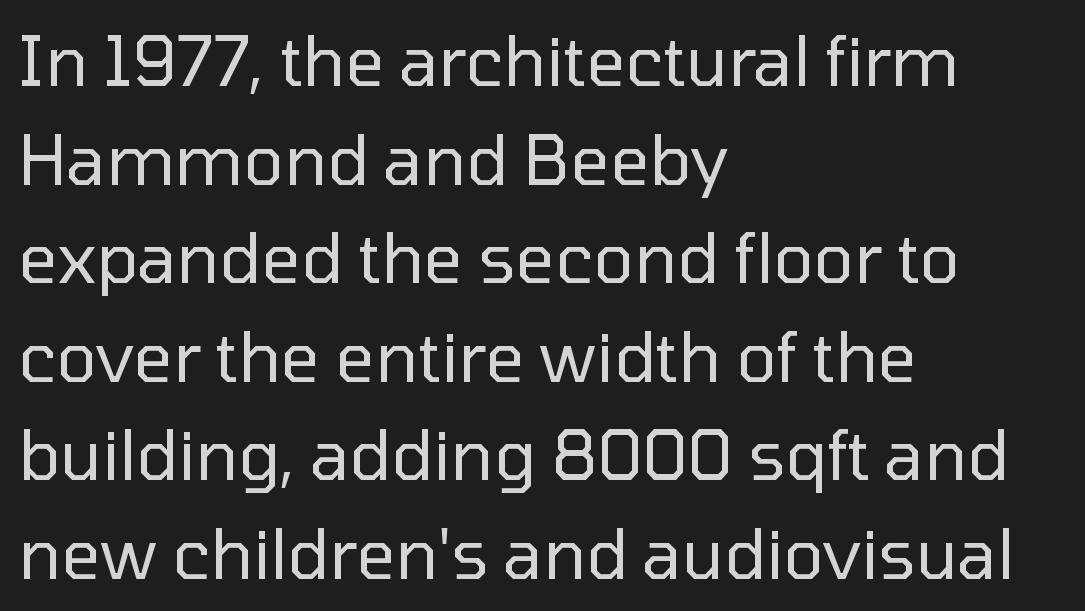
{"serif": "no", "italic": "no", "bold": "no", "weight": "regular", "width": "normal", "stroke_contrast": "low", "x_height": "medium", "monospaced": "no", "underline": "no", "align": "left", "line_spacing": "normal", "line_spacing_ratio": 1.45, "letter_spacing": "normal", "letter_spacing_em": 0.0, "glyph_px": 68}
